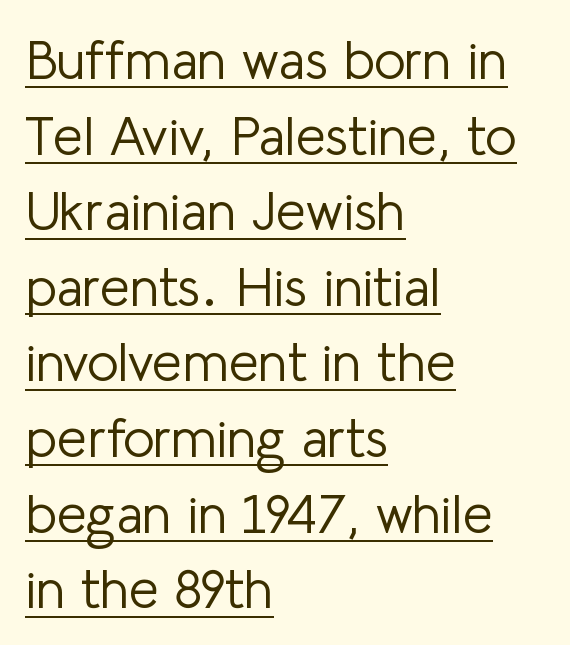
The image shows 54 px light sans-serif type, upright; set left-aligned, normal line spacing (1.4x), normal letter spacing, underlined; low stroke contrast and a medium x-height.
